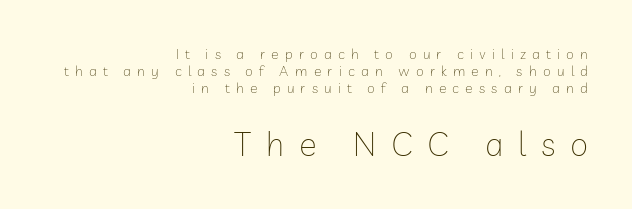
There is plenty of visible air inserted between adjacent glyphs. Heft: none added — not bold. Ordinary non-slanted type is in use. One-word summary of the alignment: right. Compare the two chunks: the lower has the greater cap height.
